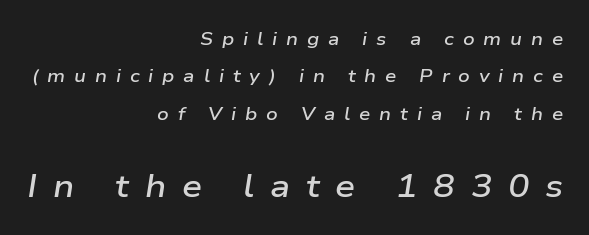
Q: Is the text bold? A: Semi-bold.
Q: Is the text italic (slanted)? A: Yes, it leans right by about 9 degrees.
Q: Is the text underlined? A: No.
Q: How is the paragraph aligned? A: Right-aligned.
Q: Is the spacing between letters normal or unusually wide? A: Unusually wide.
Q: Is the spacing between lines tight, normal or loose? A: Loose.
Q: Which block of text is set in a larger size, the first (top) or the second (bottom)? A: The second (bottom) one.
Q: Width (condensed, normal, or wide)? A: Wide.
Q: Stroke contrast? A: Low.
Q: x-height? A: Medium.
Q: Monospaced? A: No.
